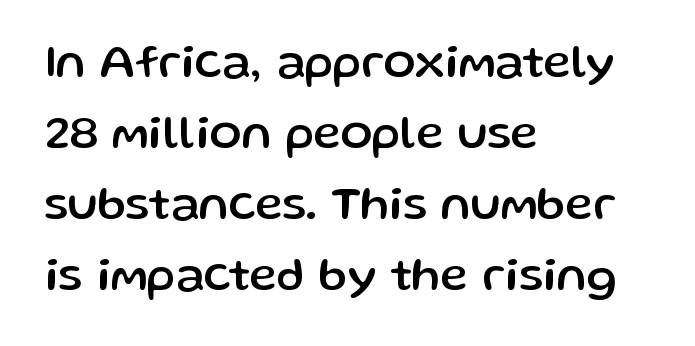
{"serif": "no", "italic": "no", "width": "normal", "stroke_contrast": "low", "x_height": "medium", "monospaced": "no", "underline": "no", "align": "left", "line_spacing": "normal", "line_spacing_ratio": 1.51, "letter_spacing": "normal", "letter_spacing_em": 0.0, "glyph_px": 47}
